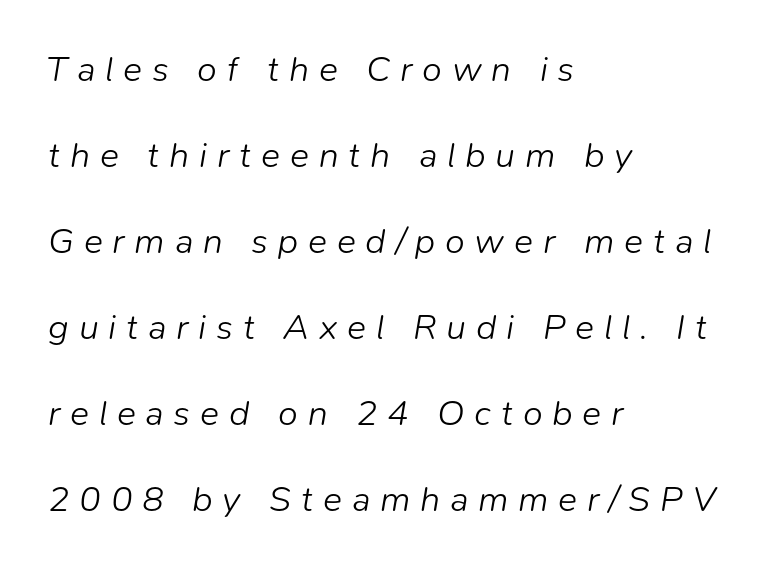
The text carries the slant typical of an italic or oblique font. The passage shown has open, widely tracked lettering throughout. Words float on clear page, feet unadorned. Proportional: the letters do not fall into vertical columns. Does the leading feel generous? Absolutely, it's lavish.
